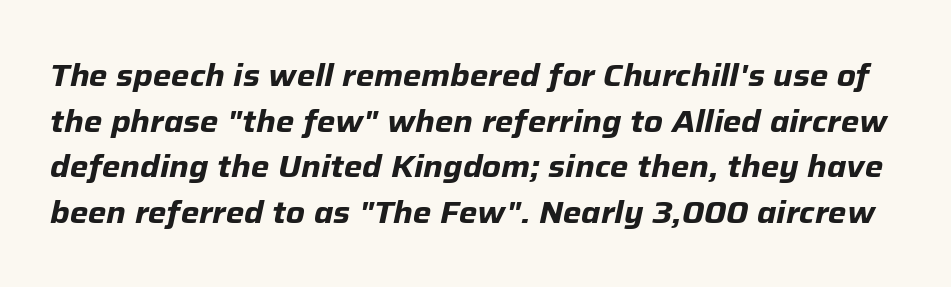
The image shows 31 px bold type, italic (leaning right); set normal line spacing (1.47x), normal letter spacing, not underlined; low stroke contrast and a medium x-height.
